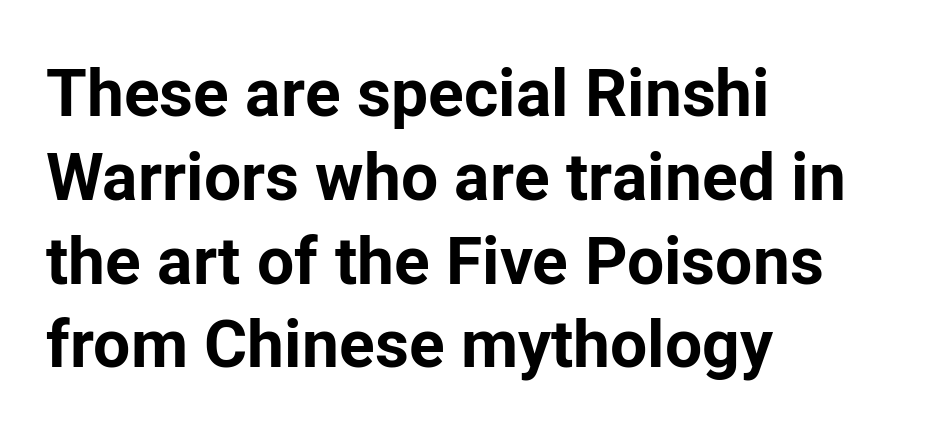
{"serif": "no", "italic": "no", "bold": "yes", "weight": "bold", "width": "normal", "stroke_contrast": "low", "x_height": "medium", "monospaced": "no", "underline": "no", "align": "left", "line_spacing": "normal", "line_spacing_ratio": 1.27, "letter_spacing": "normal", "letter_spacing_em": 0.0, "glyph_px": 66}
